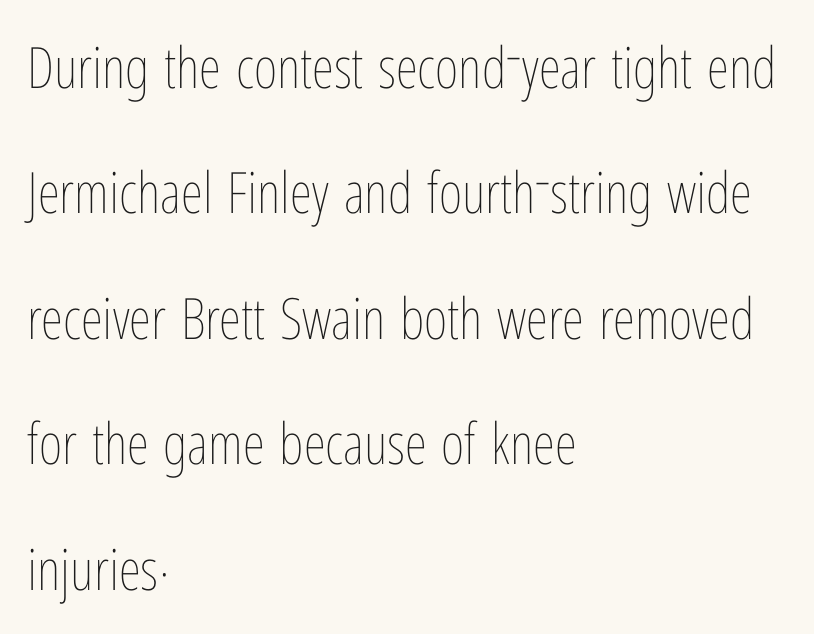
Q: Is the text bold? A: No.
Q: Is the text italic (slanted)? A: No, it is upright.
Q: Is the text underlined? A: No.
Q: How is the paragraph aligned? A: Left-aligned.
Q: Is the spacing between letters normal or unusually wide? A: Normal.
Q: Is the spacing between lines tight, normal or loose? A: Loose.
Q: Width (condensed, normal, or wide)? A: Condensed.
Q: Stroke contrast? A: Low.
Q: x-height? A: Medium.
Q: Monospaced? A: No.
